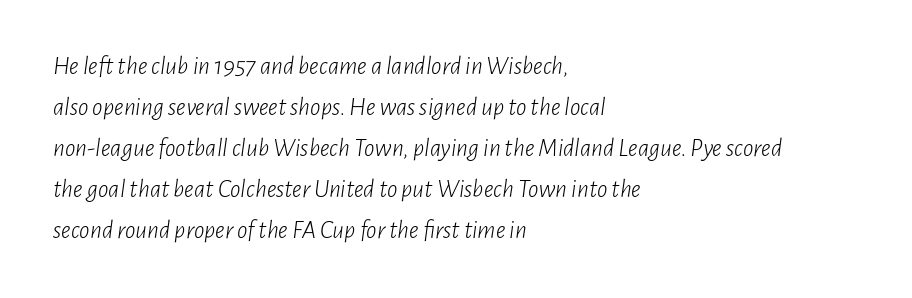
The image shows 26 px text type, italic (leaning right); set left-aligned, normal line spacing (1.58x), normal letter spacing, not underlined.
